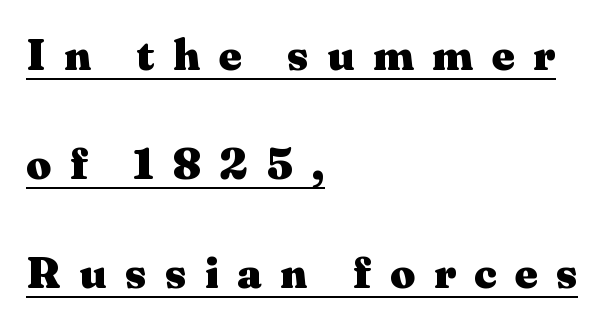
{"serif": "yes", "italic": "no", "bold": "yes", "weight": "heavy", "width": "wide", "stroke_contrast": "medium", "x_height": "medium", "monospaced": "no", "underline": "yes", "align": "left", "line_spacing": "loose", "line_spacing_ratio": 2.48, "letter_spacing": "wide", "letter_spacing_em": 0.42, "glyph_px": 44}
